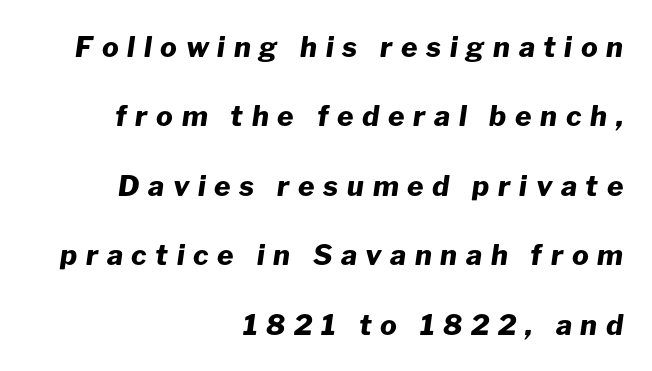
Q: Is the text bold? A: Yes.
Q: Is the text italic (slanted)? A: Yes, it leans right by about 8 degrees.
Q: Is the text underlined? A: No.
Q: How is the paragraph aligned? A: Right-aligned.
Q: Is the spacing between letters normal or unusually wide? A: Unusually wide.
Q: Is the spacing between lines tight, normal or loose? A: Loose.
Q: Width (condensed, normal, or wide)? A: Normal.
Q: Stroke contrast? A: Low.
Q: x-height? A: Medium.
Q: Monospaced? A: No.
